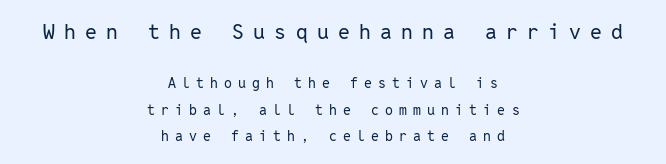
The image shows 21 px text type, upright; set centered, line spacing 1.89x, unusually wide letter spacing (+0.44 em), not underlined; the first (top) block is 1.5x larger.
